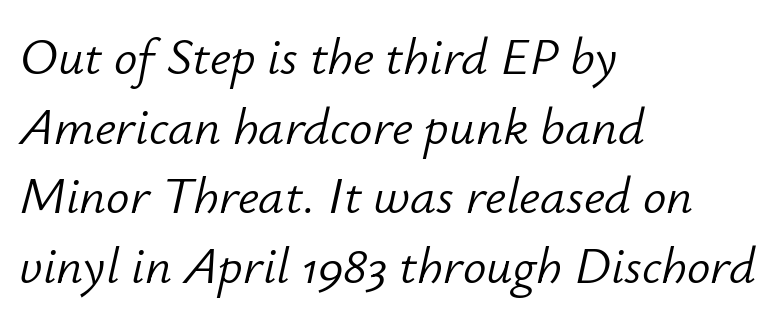
The image shows 52 px light type, italic (leaning right); set left-aligned, normal line spacing (1.34x), normal letter spacing, not underlined; low stroke contrast and a small x-height.
